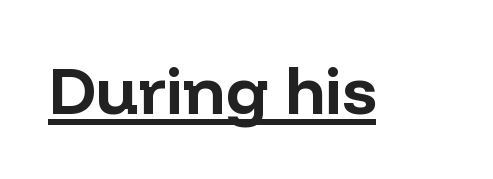
The image shows 66 px bold sans-serif type, upright; set normal letter spacing, underlined; low stroke contrast and a medium x-height.
